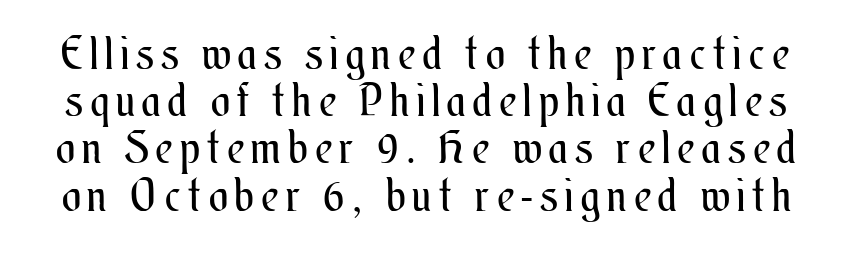
{"italic": "no", "bold": "no", "weight": "regular", "width": "condensed", "stroke_contrast": "medium", "x_height": "small", "monospaced": "no", "underline": "no", "line_spacing": "tight", "line_spacing_ratio": 1.05, "glyph_px": 45}
